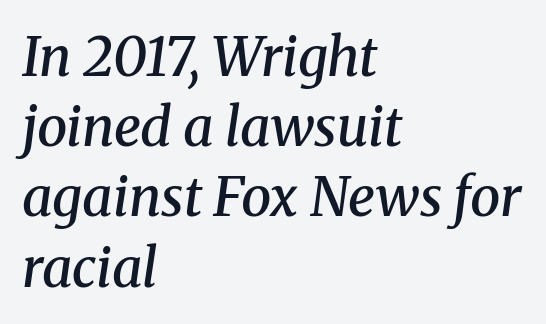
{"serif": "yes", "italic": "yes", "lean": "right", "slant_degrees": 8, "bold": "semi", "weight": "semibold", "width": "normal", "stroke_contrast": "medium", "x_height": "medium", "monospaced": "no", "underline": "no", "align": "left", "line_spacing": "normal", "line_spacing_ratio": 1.3, "letter_spacing": "normal", "letter_spacing_em": 0.0, "glyph_px": 54}
